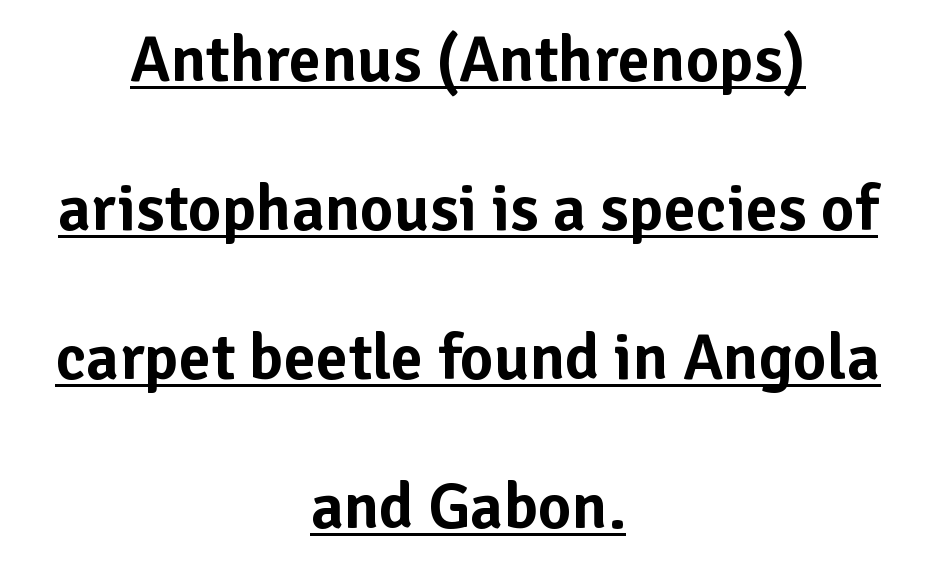
Q: Is the text italic (slanted)? A: No, it is upright.
Q: Is the typeface a serif or a sans-serif typeface? A: Sans-serif.
Q: Is the text underlined? A: Yes.
Q: How is the paragraph aligned? A: Centered.
Q: Is the spacing between letters normal or unusually wide? A: Normal.
Q: Is the spacing between lines tight, normal or loose? A: Loose.
Q: Width (condensed, normal, or wide)? A: Normal.
Q: Stroke contrast? A: Low.
Q: x-height? A: Medium.
Q: Monospaced? A: No.
